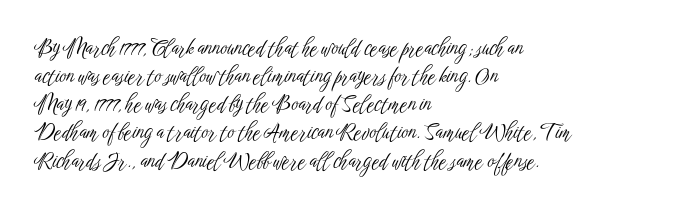
Visually the block forms a straight wall on the left and a jagged coastline on the right. Bold? No — there's no thickening of the strokes. Notice how descenders clear the ascenders below comfortably — that's standard leading. Each word holds together tightly as a unit, with standard inter-letter gaps.
